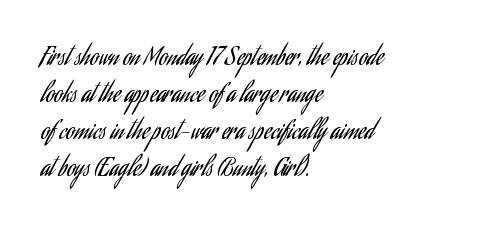
Every row of glyphs begins at an identical x-position on the left. Between one letter and the next there's only the usual sliver of space. Only glyphs here, with clear space below each row.
